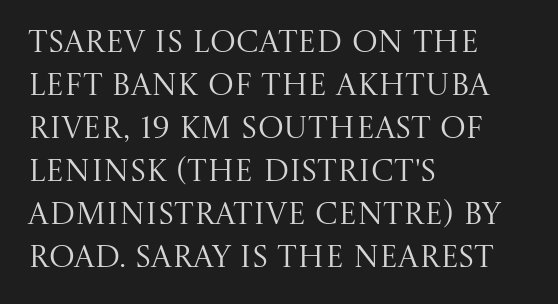
{"serif": "yes", "italic": "no", "bold": "no", "weight": "regular", "width": "normal", "stroke_contrast": "medium", "x_height": "large", "monospaced": "no", "underline": "no", "align": "left", "line_spacing": "normal", "line_spacing_ratio": 1.39, "letter_spacing": "normal", "letter_spacing_em": 0.0, "glyph_px": 31}
